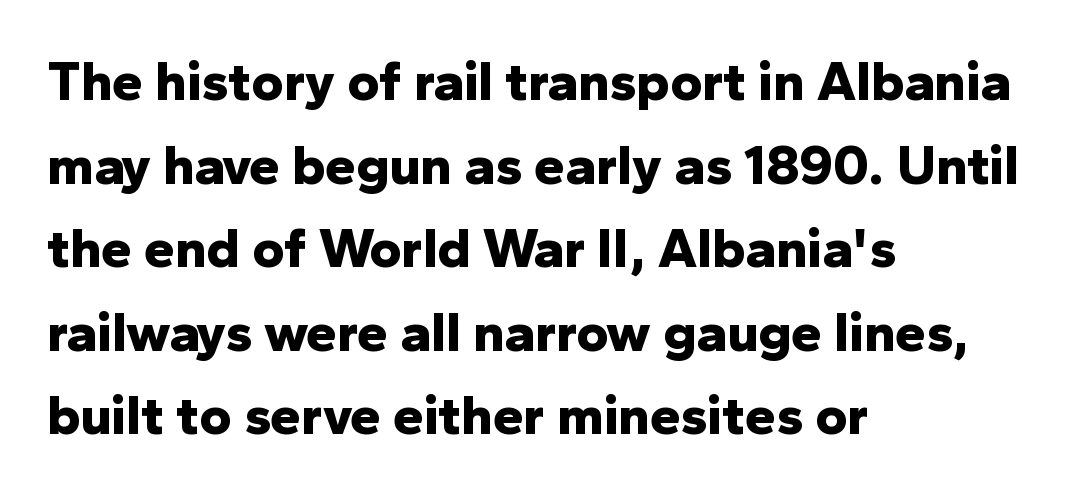
The image shows 55 px bold sans-serif type, upright; set left-aligned, normal line spacing (1.52x), normal letter spacing, not underlined; low stroke contrast and a medium x-height.
